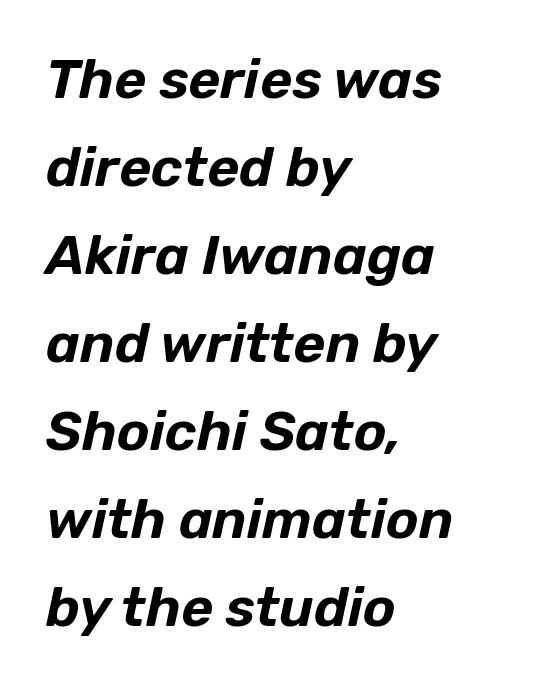
{"italic": "yes", "lean": "right", "slant_degrees": 12, "width": "normal", "stroke_contrast": "low", "x_height": "medium", "monospaced": "no", "underline": "no", "align": "left", "line_spacing": "normal", "line_spacing_ratio": 1.6, "letter_spacing": "normal", "letter_spacing_em": 0.0, "glyph_px": 55}
